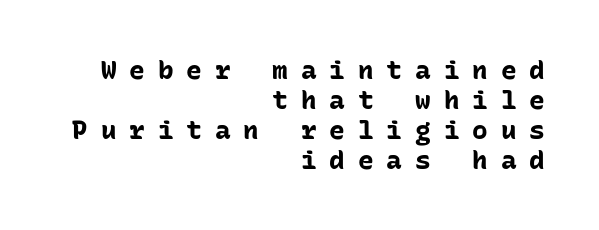
{"italic": "no", "bold": "yes", "underline": "no", "align": "right", "line_spacing": "tight", "line_spacing_ratio": 1.15, "letter_spacing": "wide", "letter_spacing_em": 0.5, "glyph_px": 26}
